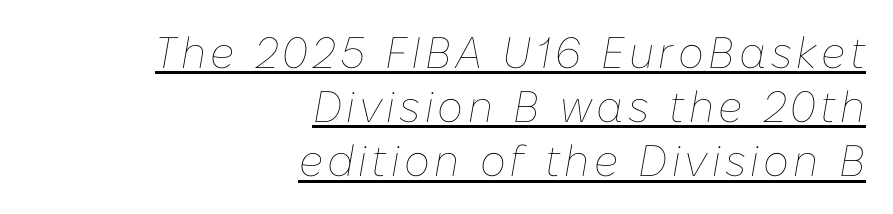
Is the stroke heavy? The answer is a plain regular-or-lighter. The typesetter chose a ragged-left arrangement here. Notice how a bar underscores the lettering throughout. An italicized treatment has been applied to the whole sample.
